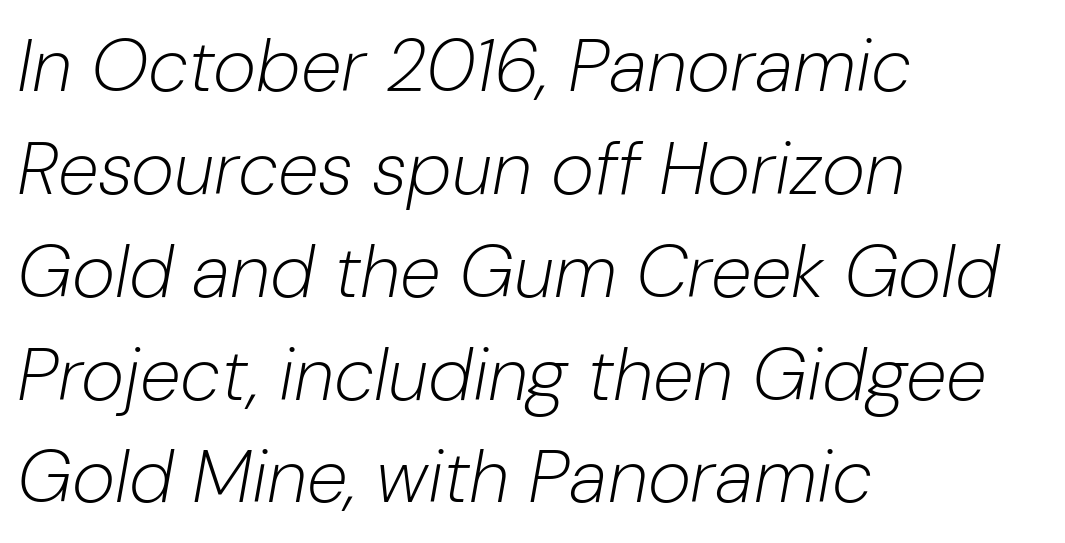
Q: Is the text bold? A: No.
Q: Is the text italic (slanted)? A: Yes, it leans right by about 10 degrees.
Q: Is the text underlined? A: No.
Q: How is the paragraph aligned? A: Left-aligned.
Q: Is the spacing between letters normal or unusually wide? A: Normal.
Q: Is the spacing between lines tight, normal or loose? A: Normal.
Q: Width (condensed, normal, or wide)? A: Normal.
Q: Stroke contrast? A: Low.
Q: x-height? A: Medium.
Q: Monospaced? A: No.
